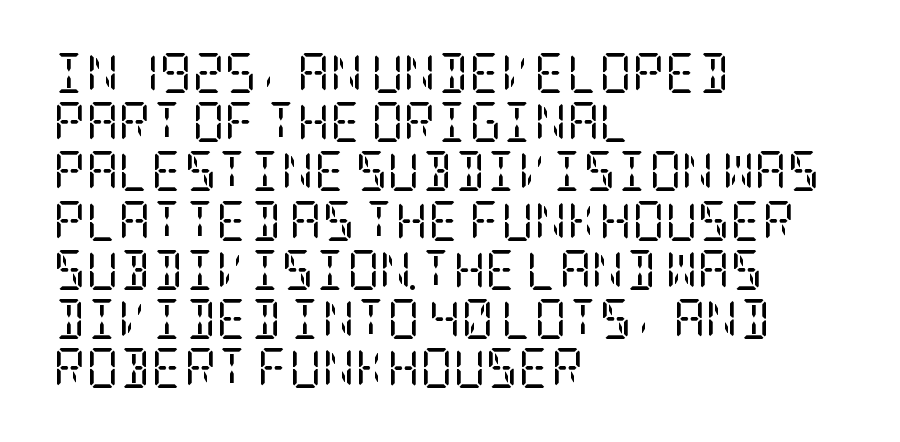
Leftover space on each line is placed entirely after the last word. Does extra space separate the letters? No, they use regular spacing. Letterform terminals end in serifs throughout the passage. Is this a heavy cut? Hardly; it is regular or lighter. Upright lettering throughout.
